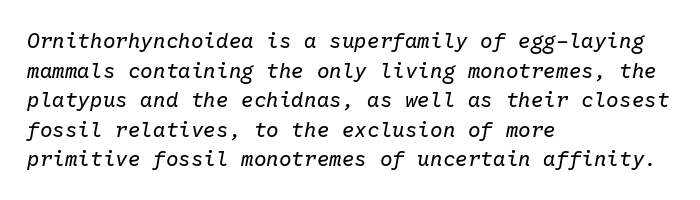
{"italic": "yes", "lean": "right", "slant_degrees": 10, "bold": "no", "underline": "no", "align": "left", "line_spacing": "normal", "line_spacing_ratio": 1.41, "letter_spacing": "normal", "letter_spacing_em": 0.0, "glyph_px": 21}
